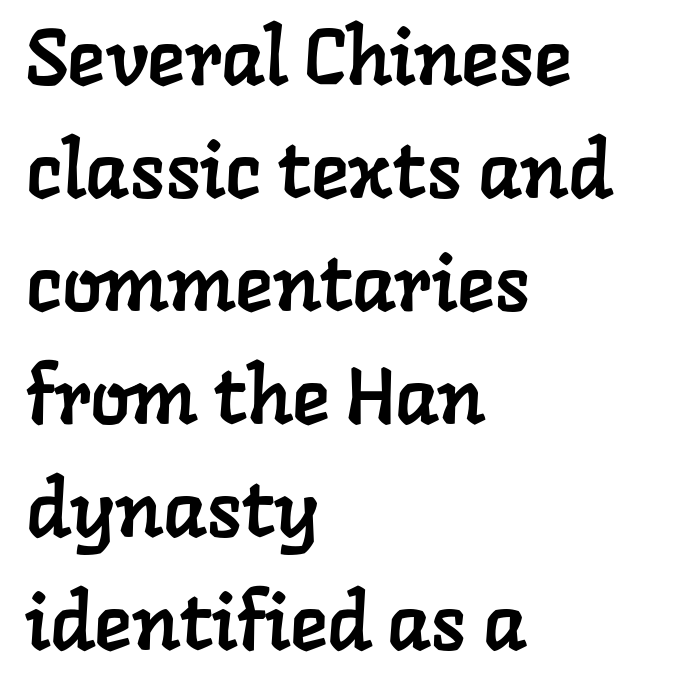
Q: Is the typeface a serif or a sans-serif typeface? A: Serif.
Q: Is the text underlined? A: No.
Q: How is the paragraph aligned? A: Left-aligned.
Q: Is the spacing between letters normal or unusually wide? A: Normal.
Q: Is the spacing between lines tight, normal or loose? A: Normal.
Q: Width (condensed, normal, or wide)? A: Normal.
Q: Stroke contrast? A: Low.
Q: x-height? A: Medium.
Q: Monospaced? A: No.
